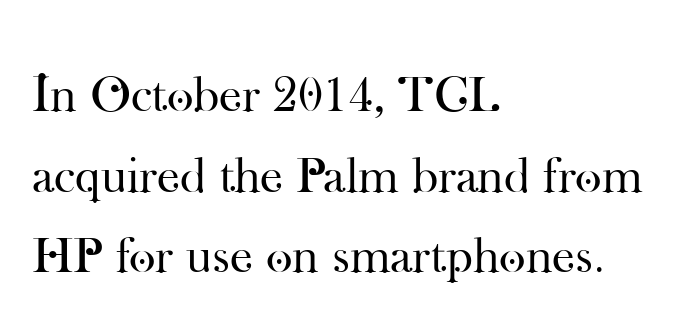
Q: Is the text bold? A: No.
Q: Is the text italic (slanted)? A: No, it is upright.
Q: Is the typeface a serif or a sans-serif typeface? A: Serif.
Q: Is the text underlined? A: No.
Q: How is the paragraph aligned? A: Left-aligned.
Q: Is the spacing between letters normal or unusually wide? A: Normal.
Q: Is the spacing between lines tight, normal or loose? A: Normal.
Q: Width (condensed, normal, or wide)? A: Normal.
Q: Stroke contrast? A: High.
Q: x-height? A: Small.
Q: Monospaced? A: No.
